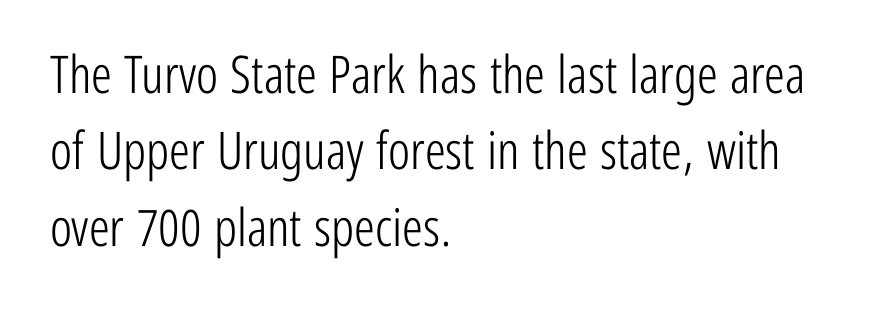
No chunkiness to these letters — they're not bold. Bare-footed words on every line. These lines sit exactly where default settings would place them. In terms of letterform style, serifs are entirely absent.
